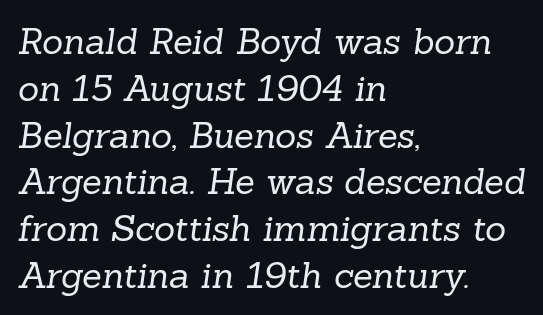
{"serif": "yes", "bold": "no", "weight": "regular", "width": "normal", "stroke_contrast": "low", "x_height": "medium", "monospaced": "no", "underline": "no", "align": "left", "line_spacing": "normal", "line_spacing_ratio": 1.3, "letter_spacing": "normal", "letter_spacing_em": 0.0, "glyph_px": 36}
